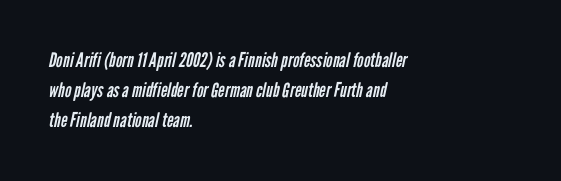
Q: Is the text bold? A: No.
Q: Is the text underlined? A: No.
Q: How is the paragraph aligned? A: Left-aligned.
Q: Is the spacing between letters normal or unusually wide? A: Normal.
Q: Is the spacing between lines tight, normal or loose? A: Normal.
